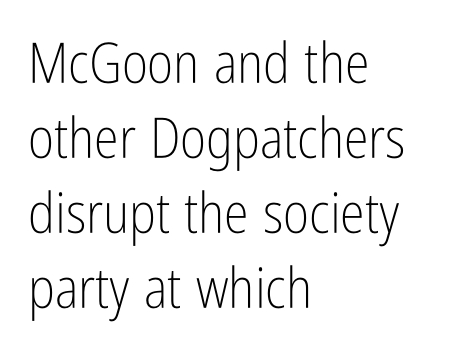
{"serif": "no", "italic": "no", "bold": "no", "weight": "light", "width": "condensed", "stroke_contrast": "low", "x_height": "medium", "monospaced": "no", "underline": "no", "align": "left", "line_spacing": "normal", "line_spacing_ratio": 1.34, "letter_spacing": "normal", "letter_spacing_em": 0.0, "glyph_px": 56}
